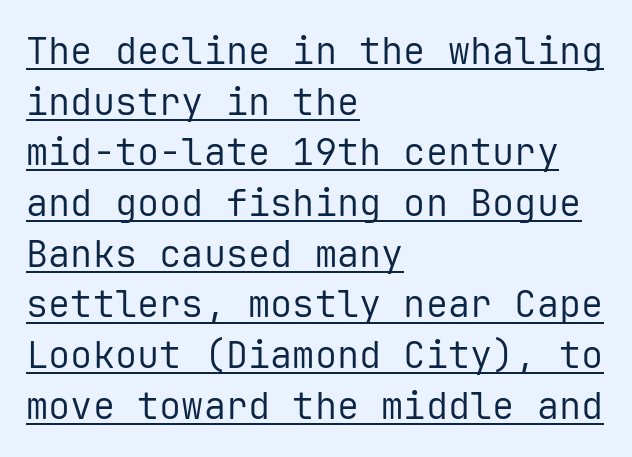
Q: Is the text bold? A: No.
Q: Is the text italic (slanted)? A: No, it is upright.
Q: Is the typeface a serif or a sans-serif typeface? A: Sans-serif.
Q: Is the text underlined? A: Yes.
Q: How is the paragraph aligned? A: Left-aligned.
Q: Is the spacing between letters normal or unusually wide? A: Normal.
Q: Is the spacing between lines tight, normal or loose? A: Normal.
Q: Width (condensed, normal, or wide)? A: Normal.
Q: Stroke contrast? A: Low.
Q: x-height? A: Medium.
Q: Monospaced? A: Yes.
